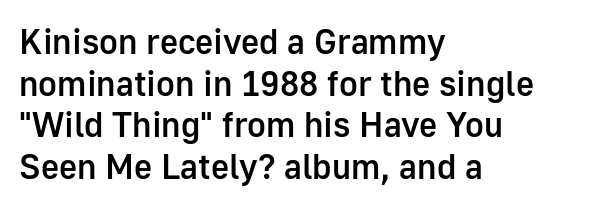
Q: Is the text bold? A: Semi-bold.
Q: Is the text italic (slanted)? A: No, it is upright.
Q: Is the typeface a serif or a sans-serif typeface? A: Sans-serif.
Q: Is the text underlined? A: No.
Q: How is the paragraph aligned? A: Left-aligned.
Q: Is the spacing between letters normal or unusually wide? A: Normal.
Q: Width (condensed, normal, or wide)? A: Normal.
Q: Stroke contrast? A: Low.
Q: x-height? A: Medium.
Q: Monospaced? A: No.
